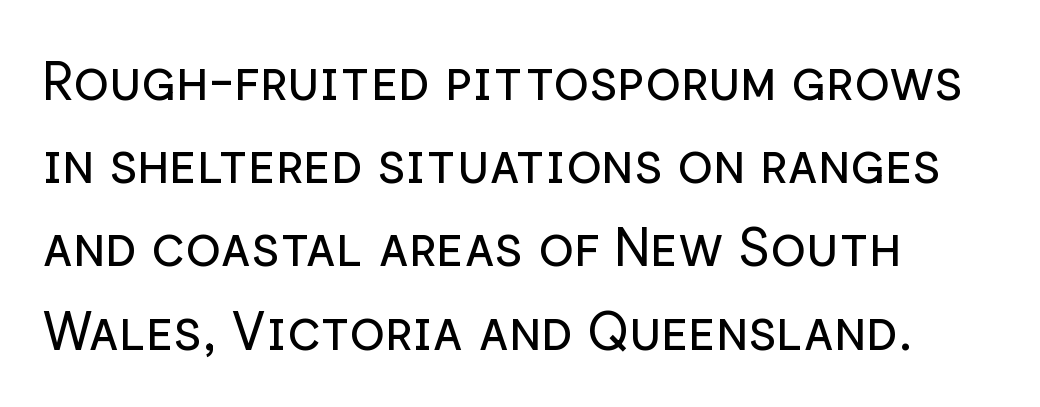
Q: Is the text bold? A: No.
Q: Is the text italic (slanted)? A: No, it is upright.
Q: Is the typeface a serif or a sans-serif typeface? A: Sans-serif.
Q: Is the text underlined? A: No.
Q: How is the paragraph aligned? A: Left-aligned.
Q: Is the spacing between letters normal or unusually wide? A: Normal.
Q: Is the spacing between lines tight, normal or loose? A: Normal.
Q: Width (condensed, normal, or wide)? A: Normal.
Q: Stroke contrast? A: Low.
Q: x-height? A: Medium.
Q: Monospaced? A: No.
